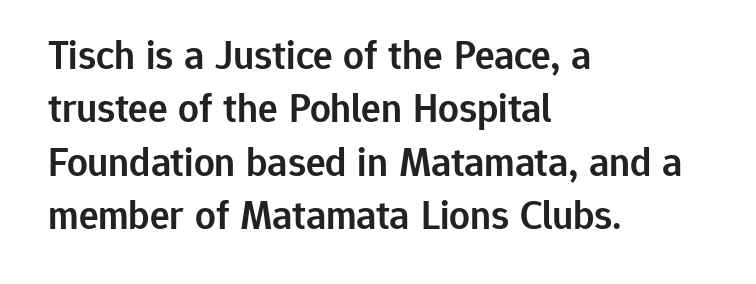
{"serif": "no", "italic": "no", "bold": "semi", "weight": "semibold", "width": "normal", "stroke_contrast": "low", "x_height": "medium", "monospaced": "no", "underline": "no", "align": "left", "line_spacing": "normal", "line_spacing_ratio": 1.3, "letter_spacing": "normal", "letter_spacing_em": 0.0, "glyph_px": 41}
